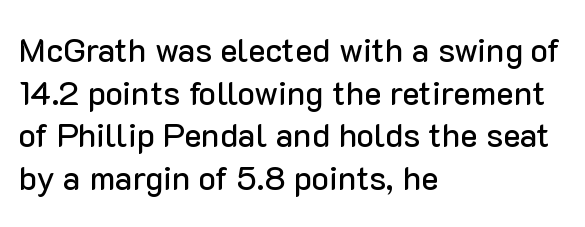
A typesetter would mark this as roman, not italic. Here the glyphs are tracked normally, forming tight word shapes. Each letter's strokes conclude bluntly, with no projecting serifs. The space between consecutive lines is moderate. A student would call this left alignment; a typographer would say flush left, rag right.
